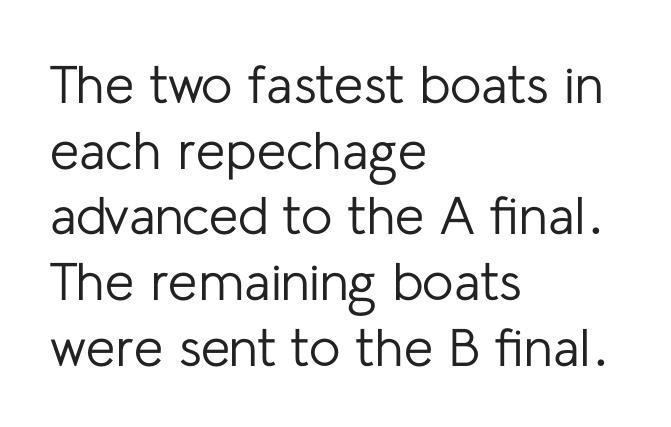
This sample uses a sans-serif face. Summary of weight: not heavy and not bold. The lines in this sample share a left origin and differ only in where they stop. Compared with typical body copy, the letter spacing here is the same. You can tell it's not italic because the verticals are truly vertical. Here the designer chose a conventional face with non-uniform glyph widths.
